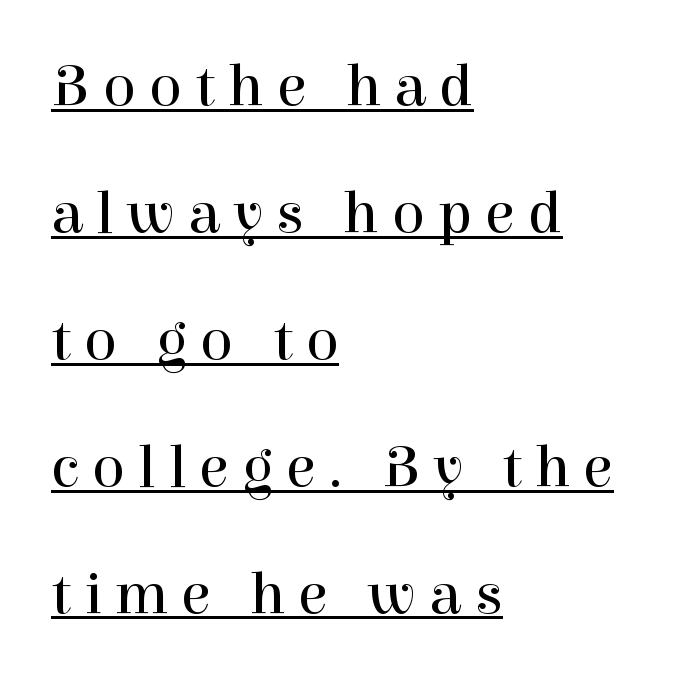
The image shows 61 px regular-weight serif type, upright; set left-aligned, loose line spacing (2.08x), unusually wide letter spacing (+0.21 em), underlined; high stroke contrast and a medium x-height.
